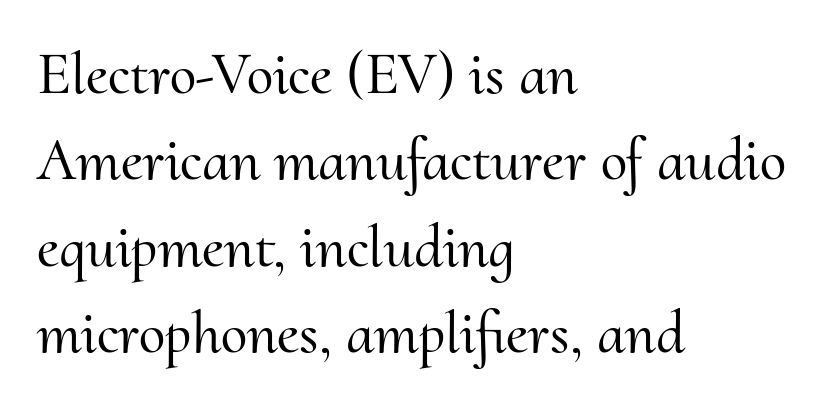
The image shows 60 px serif type, upright; set left-aligned, normal line spacing (1.44x), normal letter spacing, not underlined; medium stroke contrast and a small x-height.
